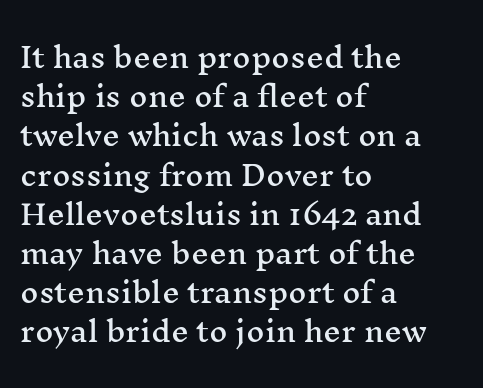
Q: Is the text italic (slanted)? A: No, it is upright.
Q: Is the typeface a serif or a sans-serif typeface? A: Serif.
Q: Is the text underlined? A: No.
Q: How is the paragraph aligned? A: Left-aligned.
Q: Is the spacing between letters normal or unusually wide? A: Normal.
Q: Is the spacing between lines tight, normal or loose? A: Normal.
Q: Width (condensed, normal, or wide)? A: Wide.
Q: Stroke contrast? A: Medium.
Q: x-height? A: Medium.
Q: Monospaced? A: No.
